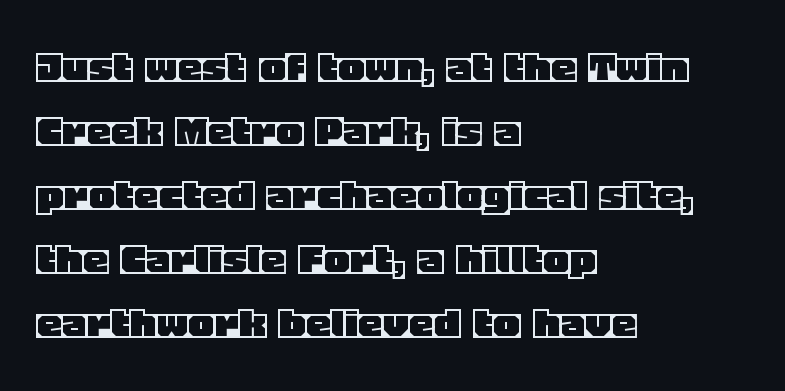
{"italic": "no", "width": "normal", "x_height": "large", "monospaced": "no", "underline": "no", "align": "left", "line_spacing": "normal", "line_spacing_ratio": 1.28, "letter_spacing": "normal", "letter_spacing_em": 0.0, "glyph_px": 50}
